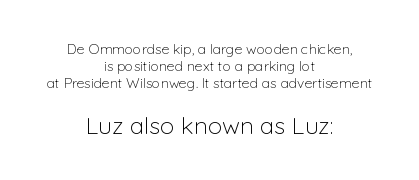
Q: Is the text bold? A: No.
Q: Is the text italic (slanted)? A: No, it is upright.
Q: Is the text underlined? A: No.
Q: How is the paragraph aligned? A: Centered.
Q: Is the spacing between letters normal or unusually wide? A: Normal.
Q: Which block of text is set in a larger size, the first (top) or the second (bottom)? A: The second (bottom) one.
